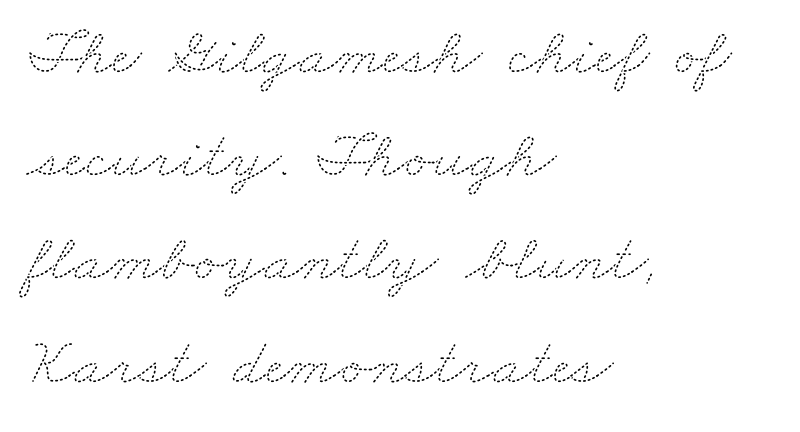
The image shows 67 px thin, wide type; set left-aligned, normal line spacing (1.54x), normal letter spacing, not underlined; medium stroke contrast and a small x-height.
